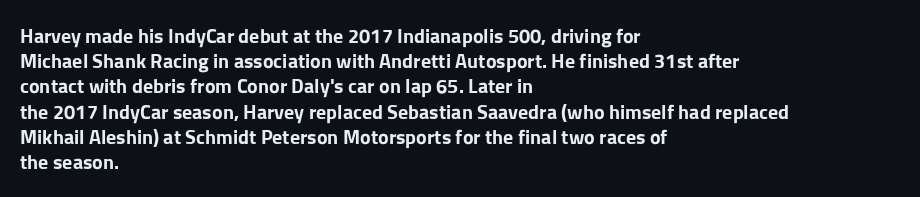
Q: Is the text bold? A: Yes.
Q: Is the text italic (slanted)? A: No, it is upright.
Q: Is the text underlined? A: No.
Q: How is the paragraph aligned? A: Left-aligned.
Q: Is the spacing between letters normal or unusually wide? A: Normal.
Q: Is the spacing between lines tight, normal or loose? A: Normal.
